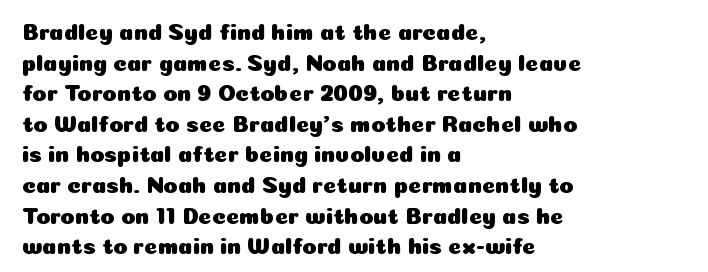
{"italic": "no", "underline": "no", "align": "left", "line_spacing": "normal", "line_spacing_ratio": 1.33, "letter_spacing": "normal", "letter_spacing_em": 0.0, "glyph_px": 23}
